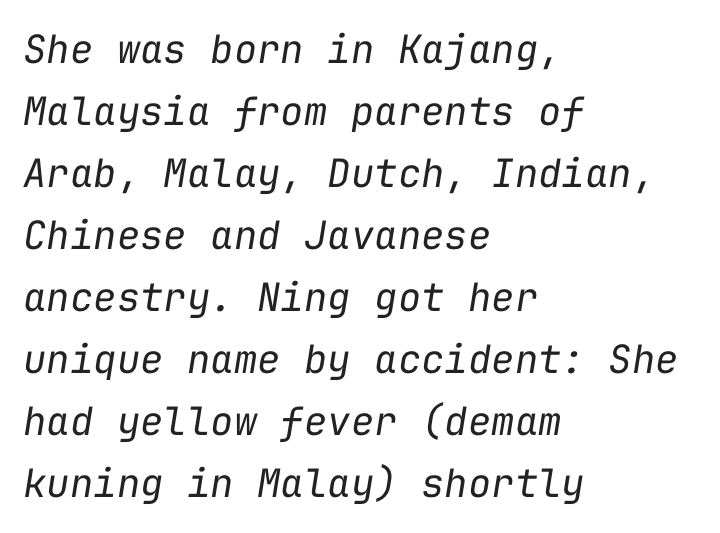
The image shows 39 px regular-weight type, italic (leaning right), monospaced; set left-aligned, normal line spacing (1.59x), normal letter spacing, not underlined; low stroke contrast and a medium x-height.
